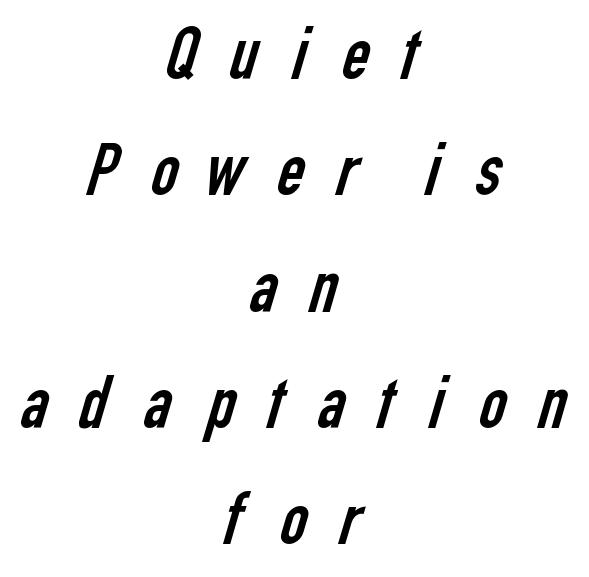
{"serif": "no", "bold": "no", "weight": "regular", "width": "condensed", "stroke_contrast": "low", "x_height": "medium", "monospaced": "no", "underline": "no", "align": "center", "line_spacing": "normal", "line_spacing_ratio": 1.53, "letter_spacing": "wide", "letter_spacing_em": 0.31, "glyph_px": 76}
